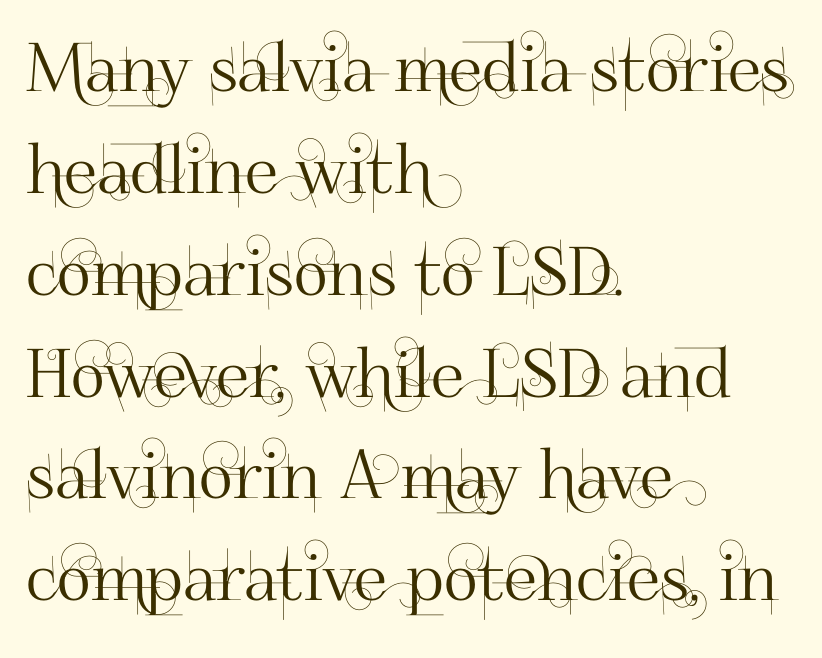
This rendering features lettering with no underline. Alignment: flush left. Unlike italic type, these characters show no tilt at all. Looks like regular typesetting: each glyph gets only the width it needs. A typesetter would label this face a sans. Glyph-to-glyph distance matches everyday printed text.
